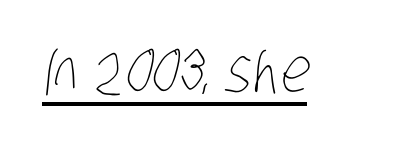
{"bold": "no", "weight": "thin", "width": "condensed", "stroke_contrast": "low", "x_height": "large", "monospaced": "no", "underline": "yes", "letter_spacing": "normal", "letter_spacing_em": 0.0, "glyph_px": 60}
